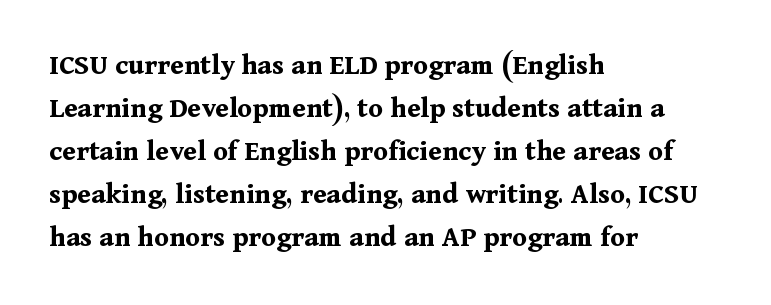
Q: Is the text bold? A: Yes.
Q: Is the text italic (slanted)? A: No, it is upright.
Q: Is the typeface a serif or a sans-serif typeface? A: Serif.
Q: Is the text underlined? A: No.
Q: How is the paragraph aligned? A: Left-aligned.
Q: Is the spacing between letters normal or unusually wide? A: Normal.
Q: Is the spacing between lines tight, normal or loose? A: Normal.
Q: Width (condensed, normal, or wide)? A: Normal.
Q: Stroke contrast? A: Medium.
Q: x-height? A: Medium.
Q: Monospaced? A: No.
